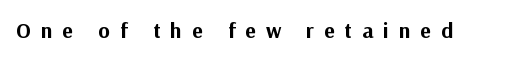
Q: Is the text bold? A: Yes.
Q: Is the text italic (slanted)? A: No, it is upright.
Q: Is the text underlined? A: No.
Q: Is the spacing between letters normal or unusually wide? A: Unusually wide.
